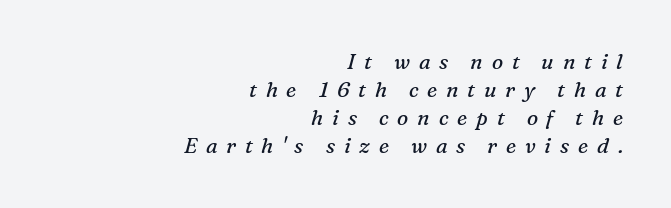
The image shows 21 px text type, italic (leaning right); set right-aligned, normal line spacing (1.34x), unusually wide letter spacing (+0.42 em), not underlined.
